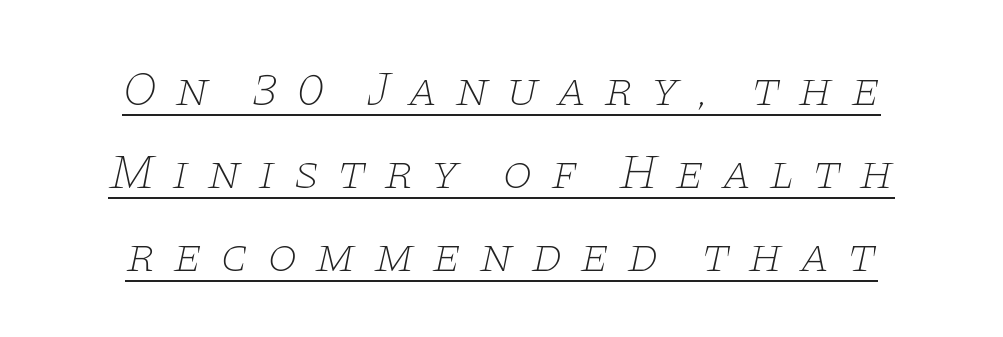
Caption: expanded tracking, letters set apart. These lines stack symmetrically, like a column narrowing and widening about its center. Is this a fixed-width face? No — the glyphs have proportional, varying widths. The letters carry serifs — small finishing strokes at the ends of their stems.
